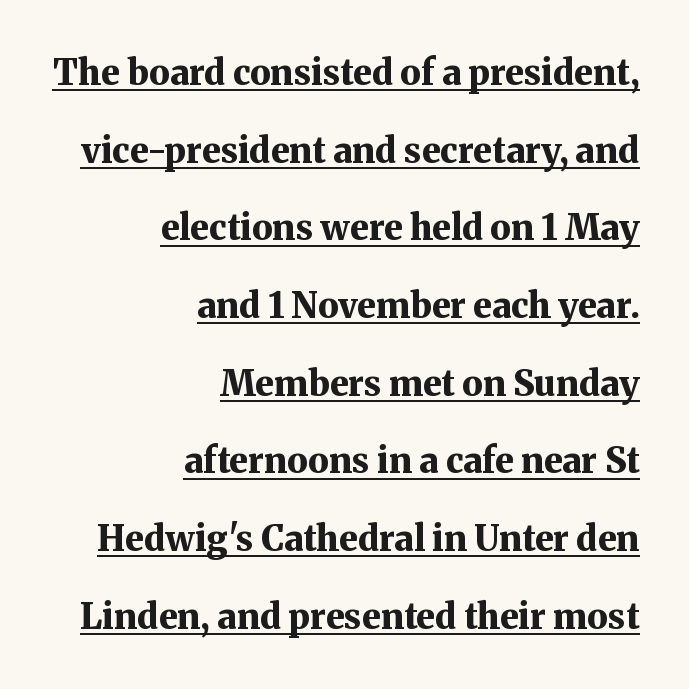
The typesetting leans heavy: a genuine bold. Leading: increased. Each letter keeps its own natural width here, so spacing adapts to shape. Tall strokes in this sample are plumb rather than angled. Note: serifs present on the glyphs.
